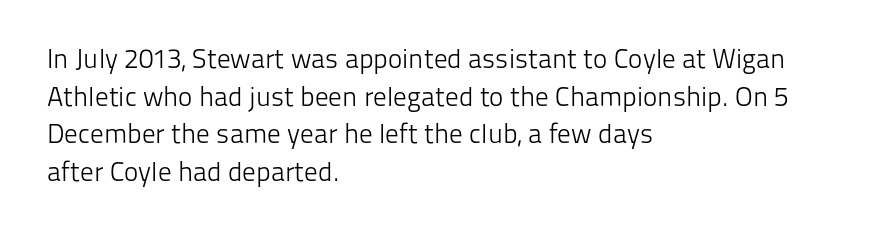
{"italic": "no", "bold": "no", "underline": "no", "align": "left", "line_spacing": "normal", "line_spacing_ratio": 1.39, "letter_spacing": "normal", "letter_spacing_em": 0.0, "glyph_px": 27}
